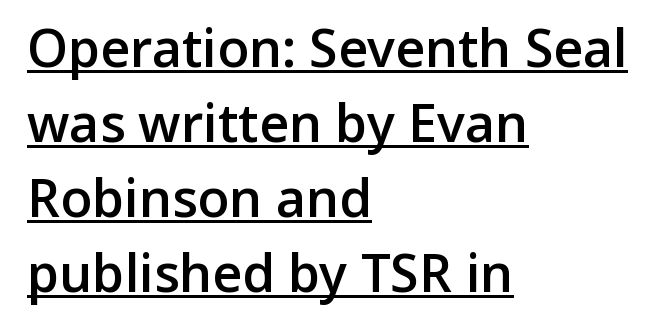
{"serif": "no", "italic": "no", "bold": "semi", "weight": "semibold", "width": "normal", "stroke_contrast": "low", "x_height": "medium", "monospaced": "no", "underline": "yes", "align": "left", "line_spacing": "normal", "line_spacing_ratio": 1.44, "letter_spacing": "normal", "letter_spacing_em": 0.0, "glyph_px": 52}
